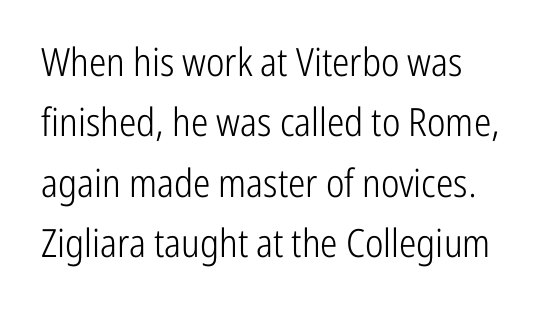
Q: Is the text bold? A: No.
Q: Is the text italic (slanted)? A: No, it is upright.
Q: Is the typeface a serif or a sans-serif typeface? A: Sans-serif.
Q: Is the text underlined? A: No.
Q: Is the spacing between letters normal or unusually wide? A: Normal.
Q: Is the spacing between lines tight, normal or loose? A: Normal.
Q: Width (condensed, normal, or wide)? A: Condensed.
Q: Stroke contrast? A: Low.
Q: x-height? A: Medium.
Q: Monospaced? A: No.
